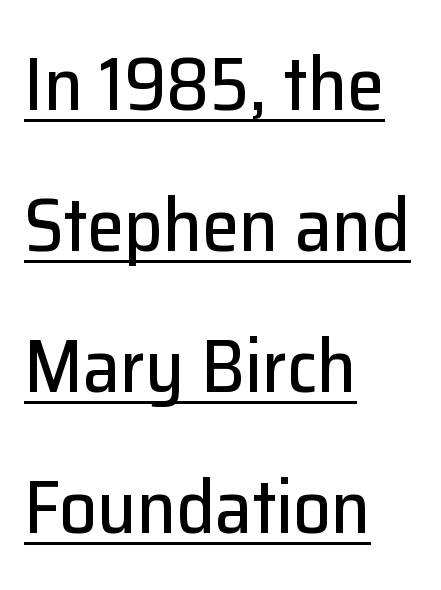
The passage shown is underscored from start to finish. Every character sits straight up, as roman type does. The passage shown is typed in a proportional face where columns would drift. The letters sit at their default tracking, neither squeezed nor spread. A typesetter would label this face a sans.
